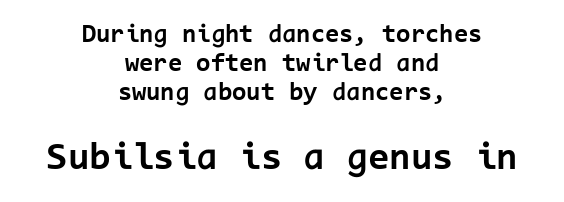
The image shows 39 px bold sans-serif type, upright, monospaced; set centered, tight line spacing (1.11x), normal letter spacing, not underlined; the second (bottom) block is 1.5x larger; low stroke contrast and a medium x-height.
